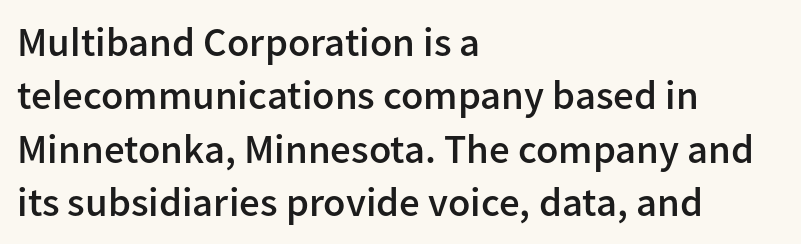
Q: Is the text bold? A: Semi-bold.
Q: Is the text italic (slanted)? A: No, it is upright.
Q: Is the typeface a serif or a sans-serif typeface? A: Sans-serif.
Q: Is the text underlined? A: No.
Q: How is the paragraph aligned? A: Left-aligned.
Q: Is the spacing between letters normal or unusually wide? A: Normal.
Q: Is the spacing between lines tight, normal or loose? A: Normal.
Q: Width (condensed, normal, or wide)? A: Normal.
Q: Stroke contrast? A: Low.
Q: x-height? A: Medium.
Q: Monospaced? A: No.
